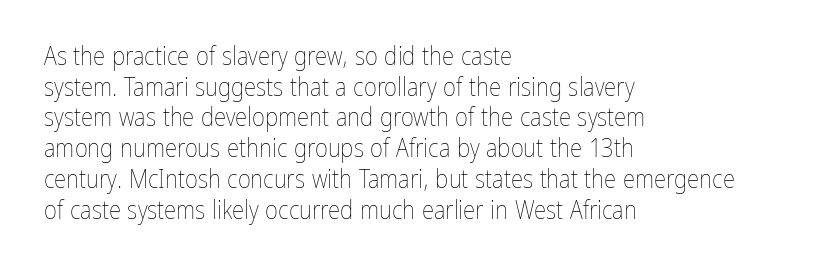
The image shows 25 px text type, upright; set left-aligned, line spacing 1.23x, normal letter spacing, not underlined.
